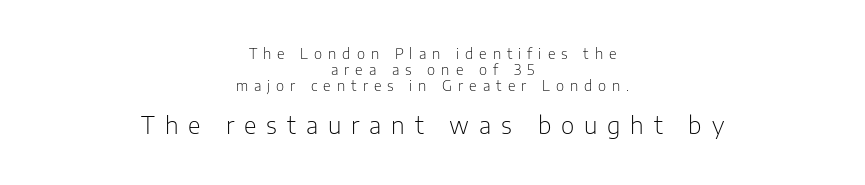
The image shows 23 px text type, upright; set centered, tight line spacing (1.14x), unusually wide letter spacing (+0.43 em), not underlined; the second (bottom) block is 1.64x larger.
